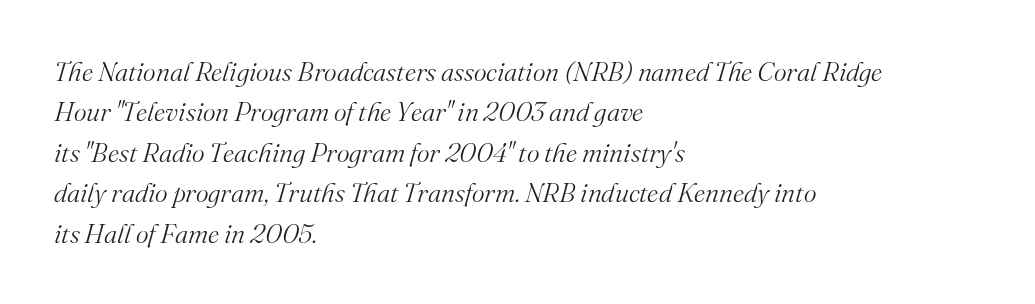
The image shows 27 px text type, italic (leaning right); set left-aligned, normal line spacing (1.5x), normal letter spacing, not underlined.
